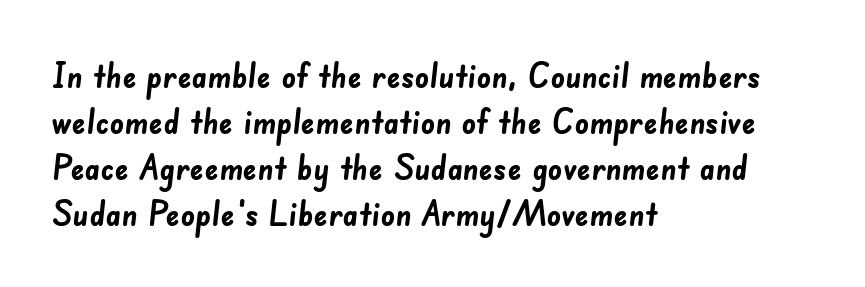
The image shows 35 px semibold sans-serif type; set left-aligned, normal line spacing (1.31x), normal letter spacing, not underlined; low stroke contrast and a small x-height.
